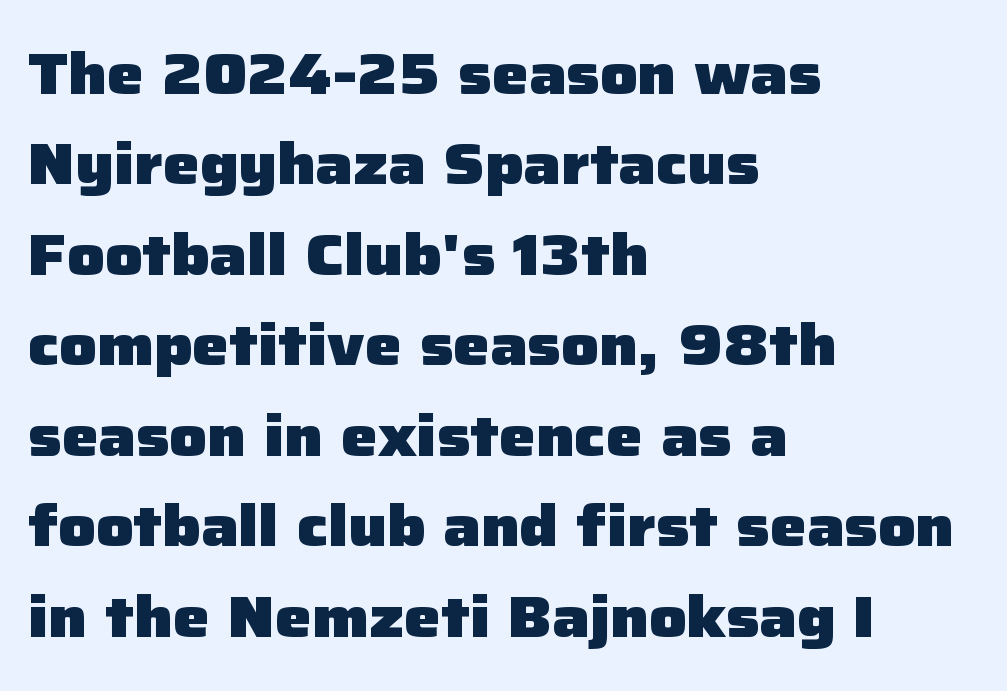
The designer went with a sans here, leaving each stem footless. A classic flush-left, rag-right setting is used for this passage. Line spacing here is normal. Stroke thickness is high; the sample reads as a true bold. This rendering leaves character spacing at its baseline value. Notice how the stems are strictly vertical — no italics here.
